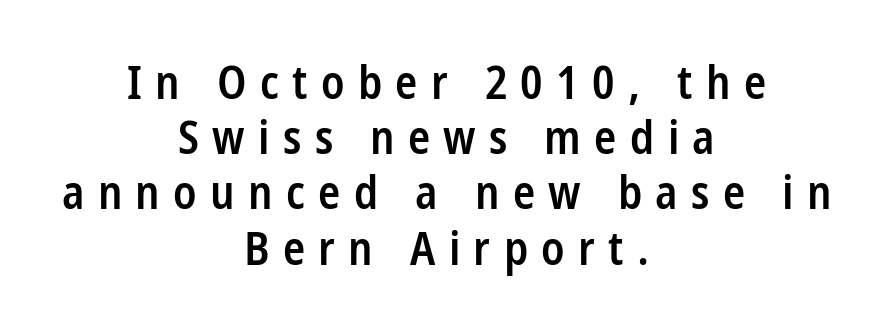
The image shows 46 px semibold, condensed sans-serif type, upright; set centered, line spacing 1.2x, unusually wide letter spacing (+0.29 em), not underlined; low stroke contrast and a medium x-height.
